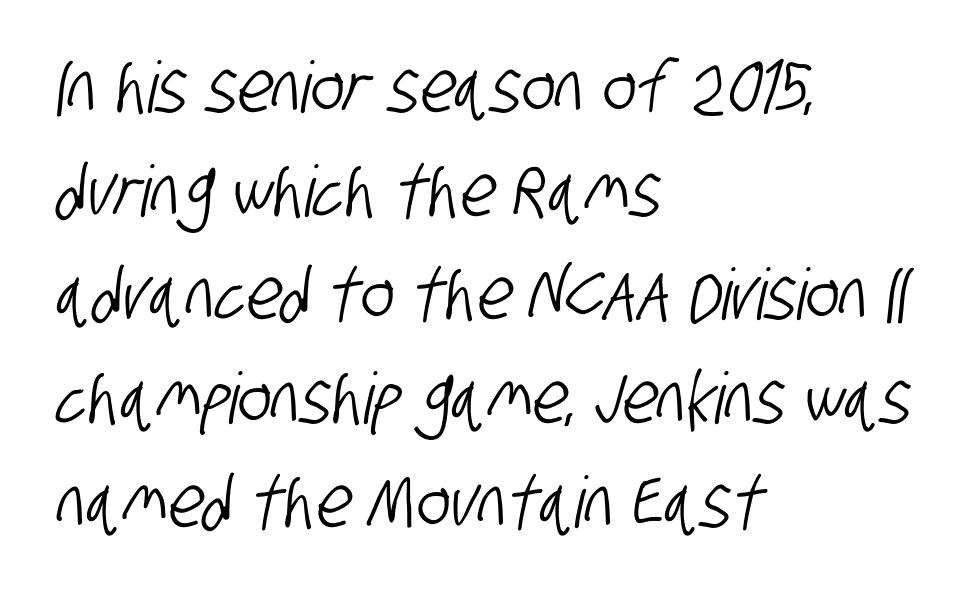
Q: Is the typeface a serif or a sans-serif typeface? A: Sans-serif.
Q: Is the text underlined? A: No.
Q: How is the paragraph aligned? A: Left-aligned.
Q: Is the spacing between letters normal or unusually wide? A: Normal.
Q: Is the spacing between lines tight, normal or loose? A: Normal.
Q: Width (condensed, normal, or wide)? A: Condensed.
Q: Stroke contrast? A: Low.
Q: x-height? A: Large.
Q: Monospaced? A: No.
